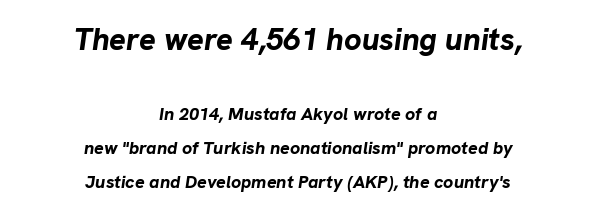
The rag falls on both sides of this text block equally. Here the designer chose a conventional face with non-uniform glyph widths. There is no visible air inserted between adjacent glyphs. In this sample the first text group is rendered at the bigger scale. Bold? Absolutely — the strokes are thick and heavy.
